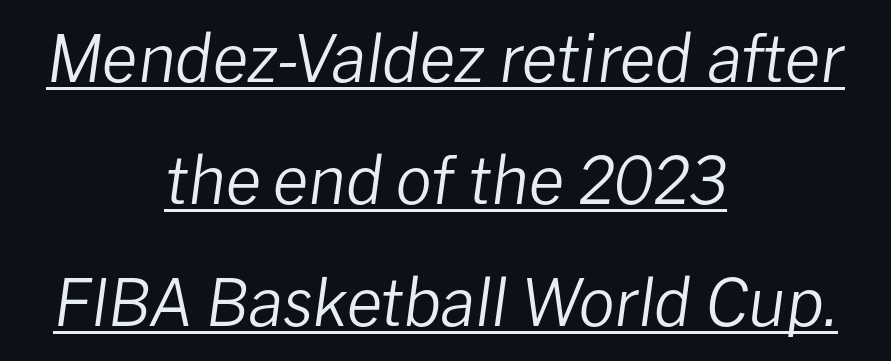
Q: Is the text bold? A: No.
Q: Is the text italic (slanted)? A: Yes, it leans right by about 8 degrees.
Q: Is the text underlined? A: Yes.
Q: How is the paragraph aligned? A: Centered.
Q: Is the spacing between letters normal or unusually wide? A: Normal.
Q: Width (condensed, normal, or wide)? A: Normal.
Q: Stroke contrast? A: Low.
Q: x-height? A: Medium.
Q: Monospaced? A: No.
